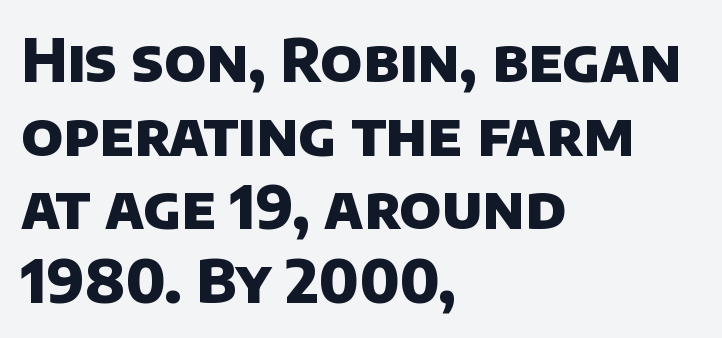
{"serif": "no", "bold": "yes", "weight": "heavy", "width": "normal", "stroke_contrast": "low", "x_height": "large", "monospaced": "no", "underline": "no", "align": "left", "line_spacing": "normal", "line_spacing_ratio": 1.25, "letter_spacing": "normal", "letter_spacing_em": 0.0, "glyph_px": 59}
